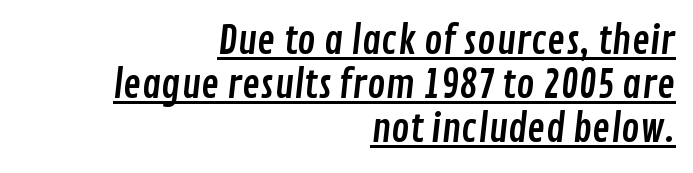
A baseline rule has been typeset under these characters. Looks like regular typesetting: each glyph gets only the width it needs. Nothing sits at the stroke ends, so this counts as sans-serif. Each word holds together tightly as a unit, with standard inter-letter gaps.
